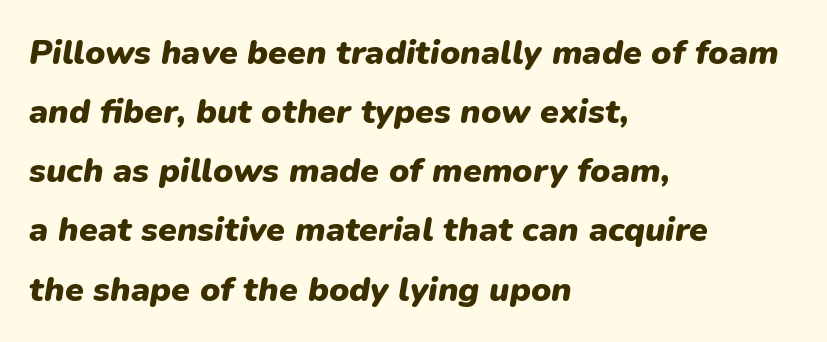
Q: Is the text bold? A: Yes.
Q: Is the text italic (slanted)? A: Yes, it leans right by about 9 degrees.
Q: Is the text underlined? A: No.
Q: How is the paragraph aligned? A: Left-aligned.
Q: Is the spacing between letters normal or unusually wide? A: Normal.
Q: Width (condensed, normal, or wide)? A: Normal.
Q: Stroke contrast? A: Low.
Q: x-height? A: Medium.
Q: Monospaced? A: No.
